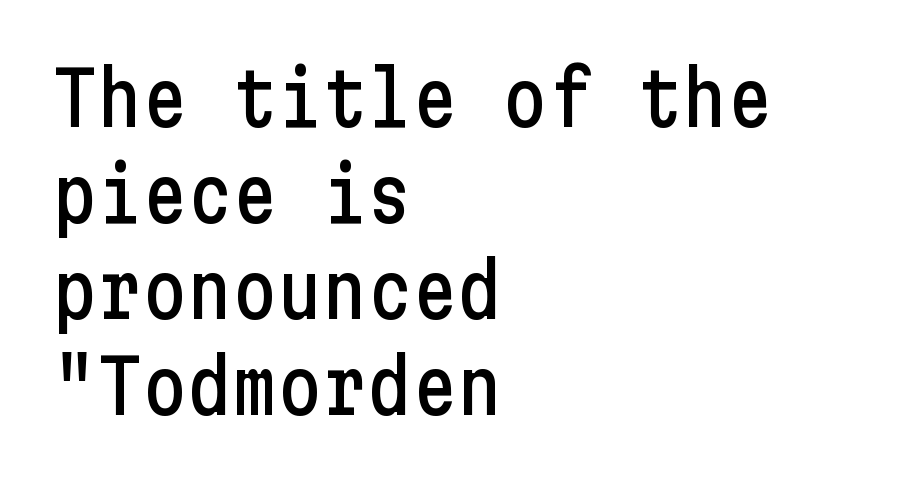
{"serif": "no", "italic": "no", "width": "condensed", "stroke_contrast": "low", "x_height": "medium", "underline": "no", "align": "left", "line_spacing": "normal", "line_spacing_ratio": 1.28, "letter_spacing": "normal", "letter_spacing_em": 0.0, "glyph_px": 75}
